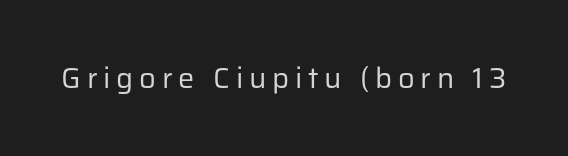
Glyph-to-glyph distance is far greater than everyday printed text. Stems here are at most as thick as an everyday book face. Vertical strokes here are truly vertical. Words float on clear page, feet unadorned. Character widths vary here, with narrow letters taking less room than wide ones.
